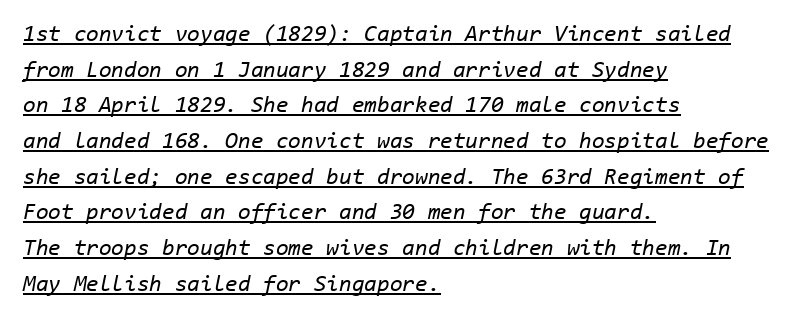
The block of text has a typical density, with ordinary space between rows. This sample uses an oblique cut, with every glyph tilted off the vertical. Summary of weight: not heavy and not bold. In CSS terms this would be text-align: left. Default kerning and tracking; the words read as compact shapes.
